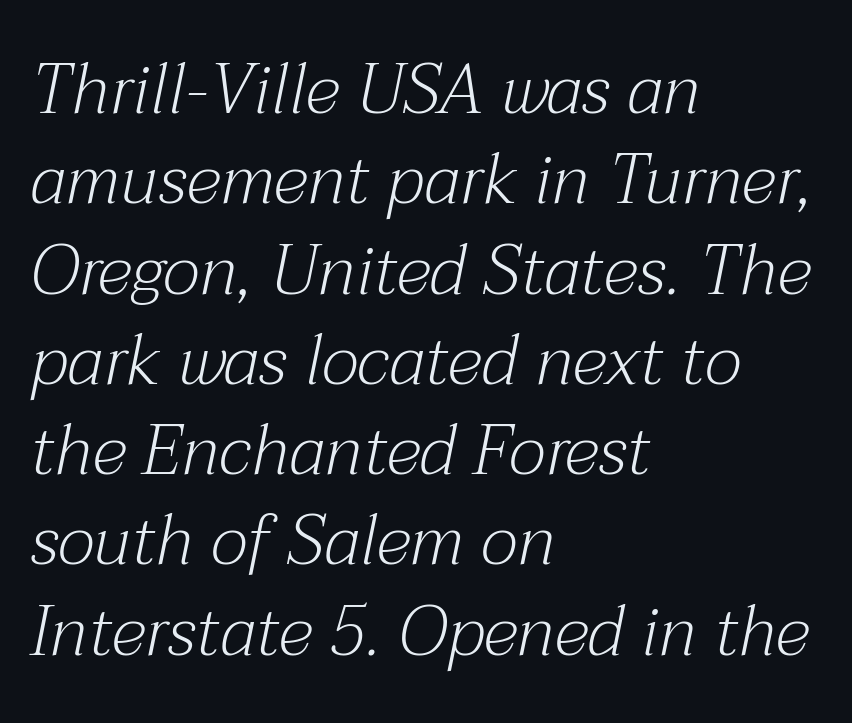
{"serif": "yes", "italic": "yes", "lean": "right", "slant_degrees": 12, "bold": "no", "weight": "light", "width": "normal", "stroke_contrast": "medium", "x_height": "medium", "monospaced": "no", "underline": "no", "align": "left", "line_spacing": "normal", "line_spacing_ratio": 1.29, "letter_spacing": "normal", "letter_spacing_em": 0.0, "glyph_px": 70}
